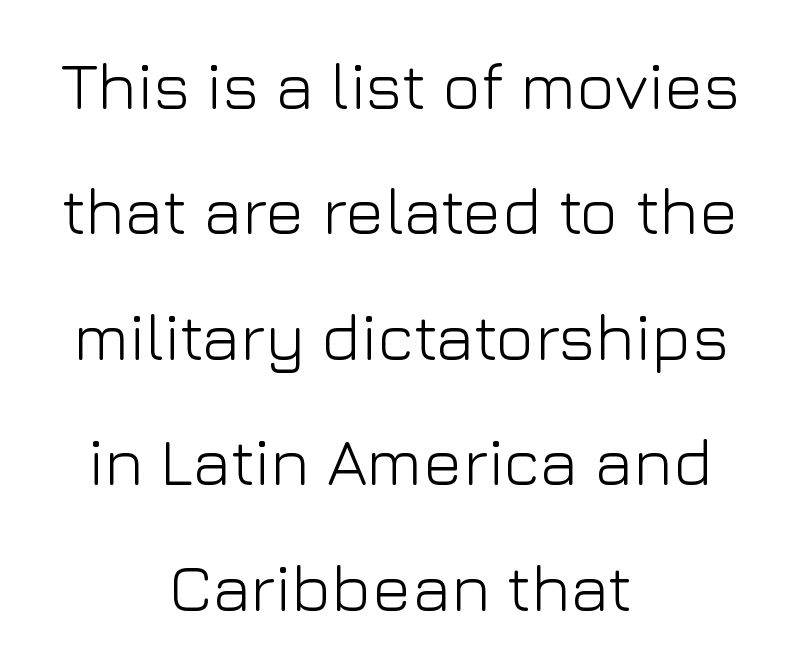
If you measured baseline to baseline, you'd find a long distance. The passage shown is not bold in any degree. Italic: no, the glyphs are upright roman. These lines are composed in type without serifs. Type without underlining.
